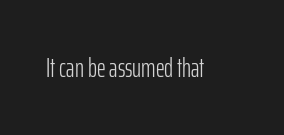
The image shows 27 px text type, upright; set normal letter spacing, not underlined.
